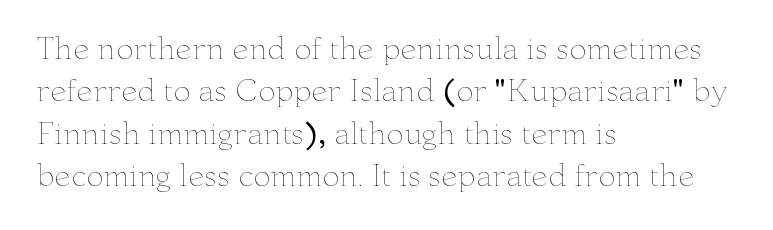
The font's upright variant was chosen for this text. This rendering features lettering with no underline. Proportional: the letters do not fall into vertical columns. Notice how the passage keeps a crisp vertical edge on the left only. The block of text has a typical density, with ordinary space between rows. The weight would be labelled regular, book, light, or lighter still.
